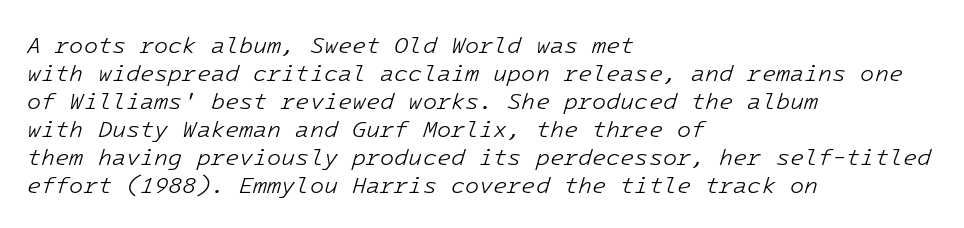
This rendering leaves character spacing at its baseline value. No letter is thick-stroked: the sample isn't bold. All the whitespace from short lines collects on the right. Rule under the text: the space is simply empty. Is the type slanted? Yes — the strokes lean at a clear angle.
